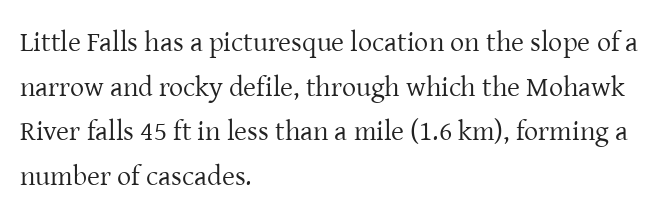
Q: Is the text bold? A: No.
Q: Is the text italic (slanted)? A: No, it is upright.
Q: Is the typeface a serif or a sans-serif typeface? A: Serif.
Q: Is the text underlined? A: No.
Q: How is the paragraph aligned? A: Left-aligned.
Q: Is the spacing between letters normal or unusually wide? A: Normal.
Q: Is the spacing between lines tight, normal or loose? A: Normal.
Q: Width (condensed, normal, or wide)? A: Normal.
Q: Stroke contrast? A: Low.
Q: x-height? A: Medium.
Q: Monospaced? A: No.
